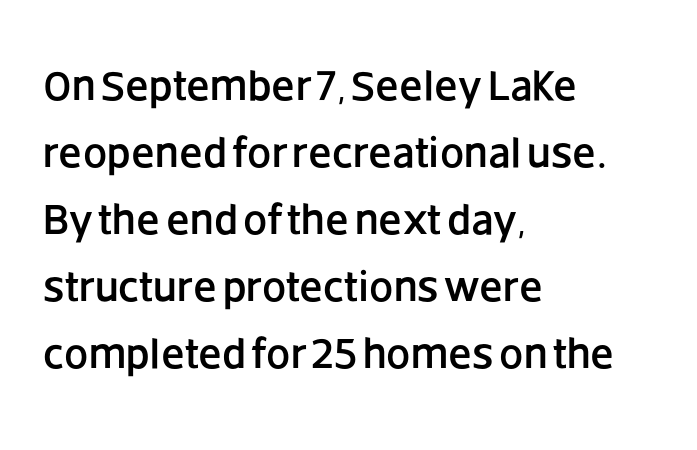
Q: Is the text italic (slanted)? A: No, it is upright.
Q: Is the typeface a serif or a sans-serif typeface? A: Sans-serif.
Q: Is the text underlined? A: No.
Q: How is the paragraph aligned? A: Left-aligned.
Q: Is the spacing between letters normal or unusually wide? A: Normal.
Q: Is the spacing between lines tight, normal or loose? A: Normal.
Q: Width (condensed, normal, or wide)? A: Normal.
Q: Stroke contrast? A: Low.
Q: x-height? A: Large.
Q: Monospaced? A: No.
